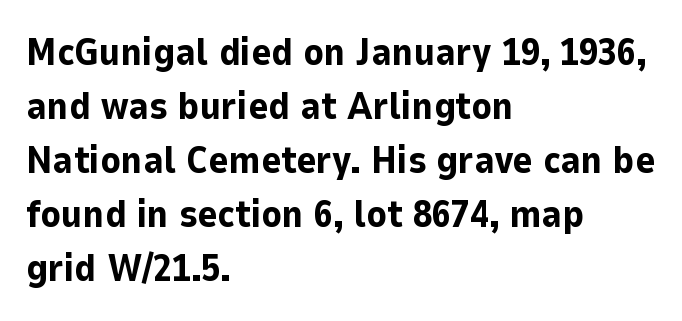
Q: Is the text bold? A: Yes.
Q: Is the text italic (slanted)? A: No, it is upright.
Q: Is the typeface a serif or a sans-serif typeface? A: Sans-serif.
Q: Is the text underlined? A: No.
Q: How is the paragraph aligned? A: Left-aligned.
Q: Is the spacing between letters normal or unusually wide? A: Normal.
Q: Is the spacing between lines tight, normal or loose? A: Normal.
Q: Width (condensed, normal, or wide)? A: Normal.
Q: Stroke contrast? A: Low.
Q: x-height? A: Medium.
Q: Monospaced? A: No.
